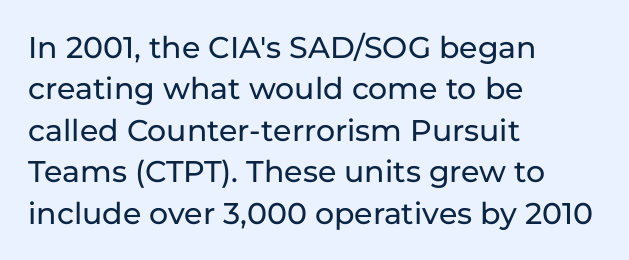
{"serif": "no", "italic": "no", "width": "normal", "stroke_contrast": "low", "x_height": "medium", "monospaced": "no", "underline": "no", "align": "left", "line_spacing": "normal", "line_spacing_ratio": 1.38, "letter_spacing": "normal", "letter_spacing_em": 0.0, "glyph_px": 30}
